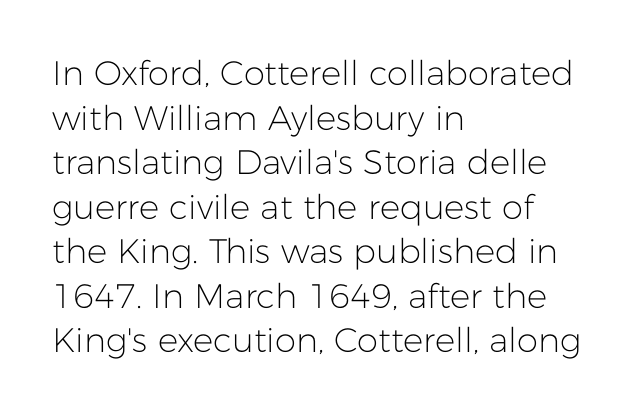
{"serif": "no", "italic": "no", "bold": "no", "weight": "light", "width": "normal", "stroke_contrast": "low", "x_height": "medium", "monospaced": "no", "underline": "no", "align": "left", "line_spacing": "normal", "line_spacing_ratio": 1.31, "letter_spacing": "normal", "letter_spacing_em": 0.0, "glyph_px": 34}
